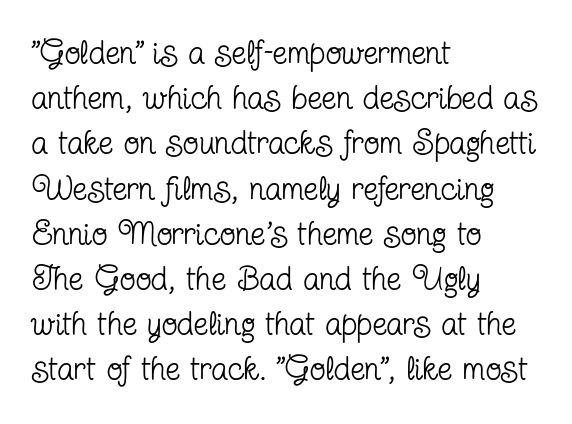
The image shows 33 px regular-weight, condensed serif type, upright; set left-aligned, normal line spacing (1.37x), normal letter spacing, not underlined; low stroke contrast and a medium x-height.
